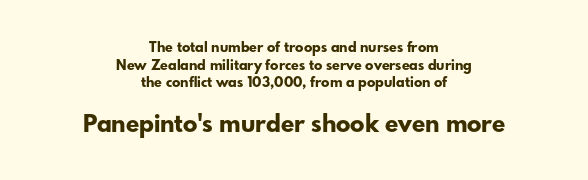
The strokes are fattened all the way to bold. Is the lower block the larger one? Yes — the lower block carries the bigger type. The specimen omits any rule beneath the text block's lines. The lines are quadded center. The rendering keeps characters at their native spacing.
